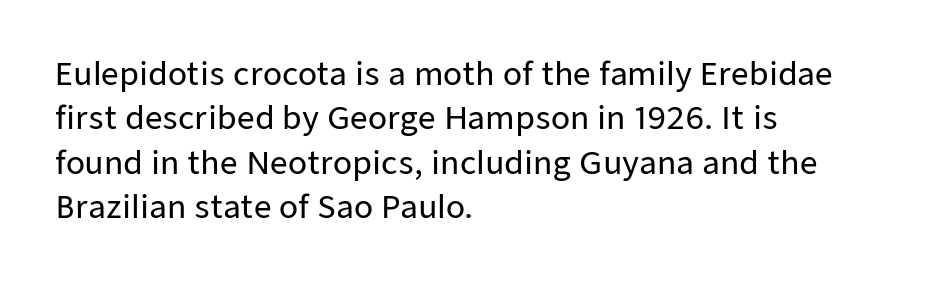
Q: Is the text italic (slanted)? A: No, it is upright.
Q: Is the typeface a serif or a sans-serif typeface? A: Sans-serif.
Q: Is the text underlined? A: No.
Q: How is the paragraph aligned? A: Left-aligned.
Q: Is the spacing between letters normal or unusually wide? A: Normal.
Q: Is the spacing between lines tight, normal or loose? A: Normal.
Q: Width (condensed, normal, or wide)? A: Normal.
Q: Stroke contrast? A: Low.
Q: x-height? A: Medium.
Q: Monospaced? A: No.
